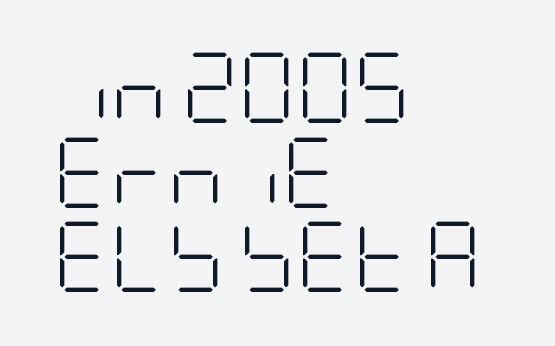
{"serif": "no", "italic": "no", "bold": "no", "weight": "light", "width": "condensed", "stroke_contrast": "low", "x_height": "large", "underline": "no", "align": "left", "line_spacing_ratio": 1.21, "letter_spacing": "normal", "letter_spacing_em": 0.0, "glyph_px": 70}
